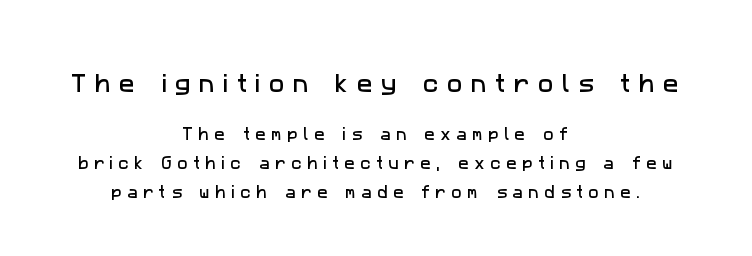
Q: Is the text underlined? A: No.
Q: How is the paragraph aligned? A: Centered.
Q: Is the spacing between letters normal or unusually wide? A: Unusually wide.
Q: Is the spacing between lines tight, normal or loose? A: Loose.
Q: Which block of text is set in a larger size, the first (top) or the second (bottom)? A: The first (top) one.
